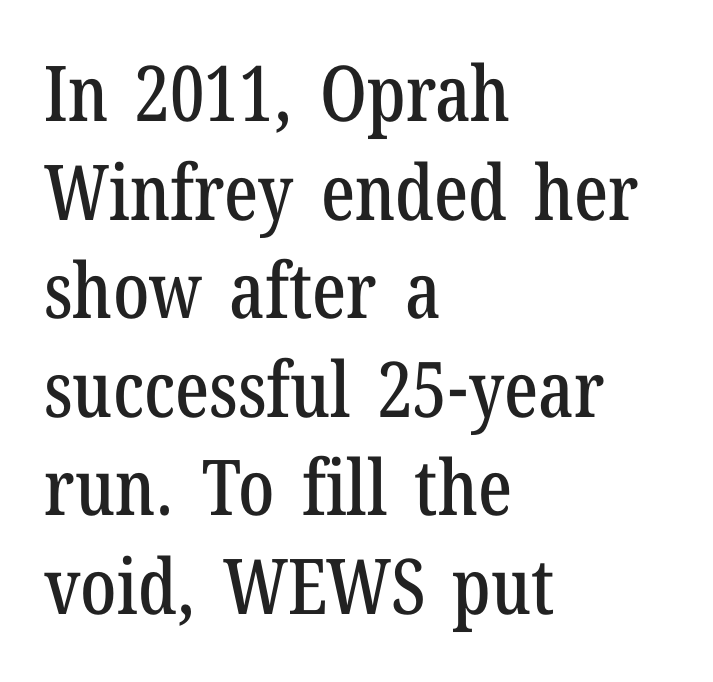
Q: Is the text italic (slanted)? A: No, it is upright.
Q: Is the typeface a serif or a sans-serif typeface? A: Serif.
Q: Is the text underlined? A: No.
Q: How is the paragraph aligned? A: Left-aligned.
Q: Is the spacing between letters normal or unusually wide? A: Normal.
Q: Is the spacing between lines tight, normal or loose? A: Normal.
Q: Width (condensed, normal, or wide)? A: Condensed.
Q: Stroke contrast? A: Low.
Q: x-height? A: Medium.
Q: Monospaced? A: No.
